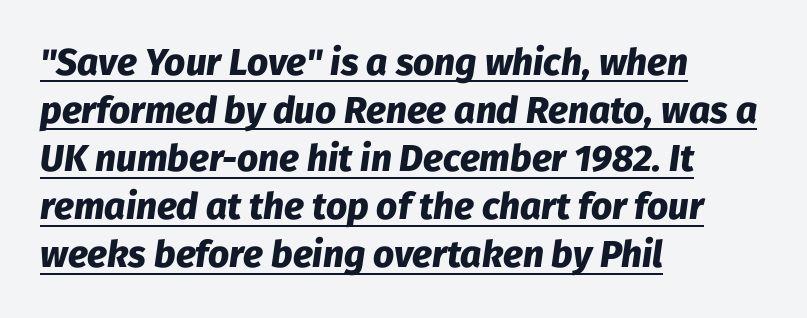
{"italic": "yes", "lean": "right", "slant_degrees": 8, "bold": "yes", "weight": "heavy", "width": "normal", "stroke_contrast": "low", "x_height": "medium", "monospaced": "no", "underline": "yes", "align": "left", "line_spacing": "normal", "line_spacing_ratio": 1.3, "letter_spacing": "normal", "letter_spacing_em": 0.0, "glyph_px": 37}
